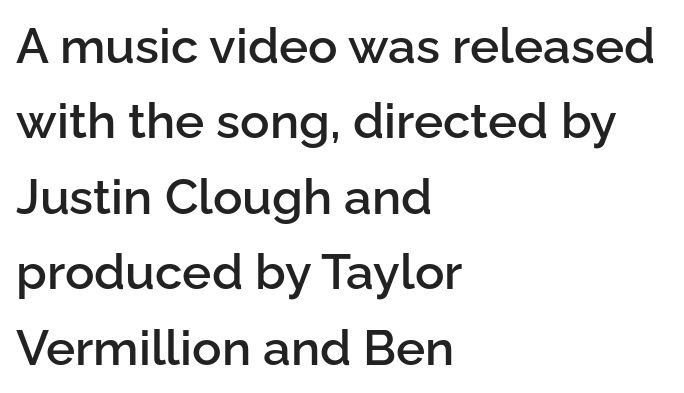
The image shows 49 px semibold sans-serif type, upright; set left-aligned, normal line spacing (1.54x), normal letter spacing, not underlined; low stroke contrast and a medium x-height.
